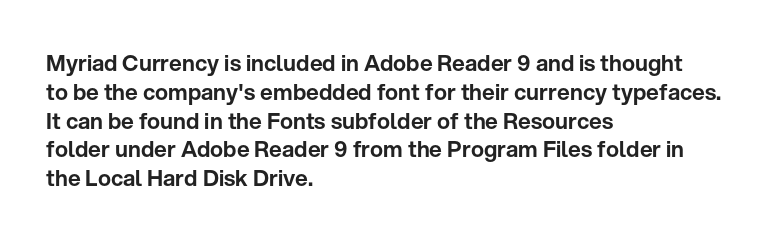
{"italic": "no", "underline": "no", "align": "left", "line_spacing": "normal", "line_spacing_ratio": 1.31, "letter_spacing": "normal", "letter_spacing_em": 0.0, "glyph_px": 22}
